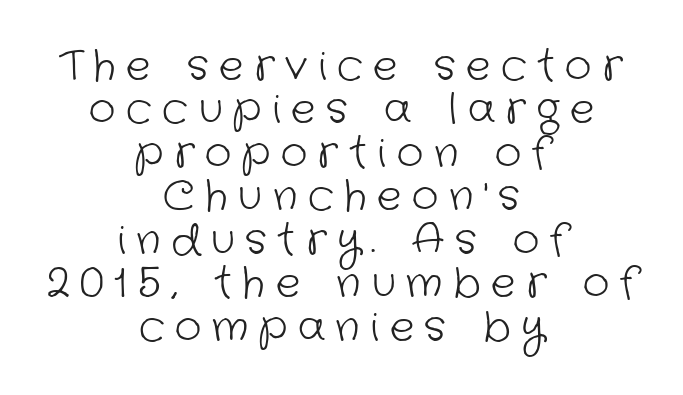
{"serif": "no", "bold": "no", "weight": "light", "width": "normal", "stroke_contrast": "low", "x_height": "medium", "monospaced": "no", "underline": "no", "align": "center", "line_spacing": "tight", "line_spacing_ratio": 1.06, "letter_spacing": "wide", "letter_spacing_em": 0.26, "glyph_px": 41}
